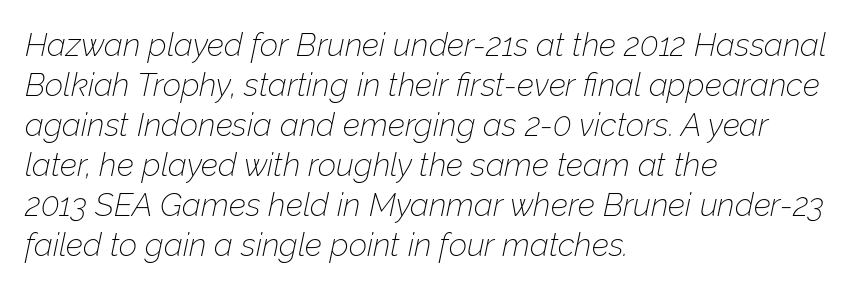
Q: Is the text bold? A: No.
Q: Is the text italic (slanted)? A: Yes, it leans right by about 12 degrees.
Q: Is the text underlined? A: No.
Q: How is the paragraph aligned? A: Left-aligned.
Q: Is the spacing between letters normal or unusually wide? A: Normal.
Q: Is the spacing between lines tight, normal or loose? A: Normal.
Q: Width (condensed, normal, or wide)? A: Normal.
Q: Stroke contrast? A: Low.
Q: x-height? A: Medium.
Q: Monospaced? A: No.
